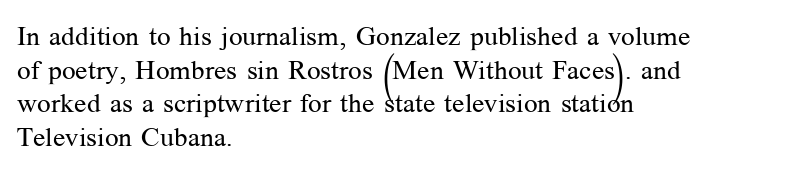
The image shows 27 px text type, upright; set left-aligned, normal line spacing (1.25x), normal letter spacing, not underlined.
